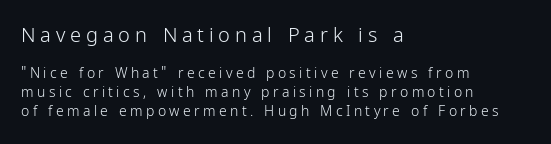
The image shows 20 px text type, upright; set left-aligned, normal line spacing (1.36x), unusually wide letter spacing (+0.24 em), not underlined; the first (top) block is 1.43x larger.
